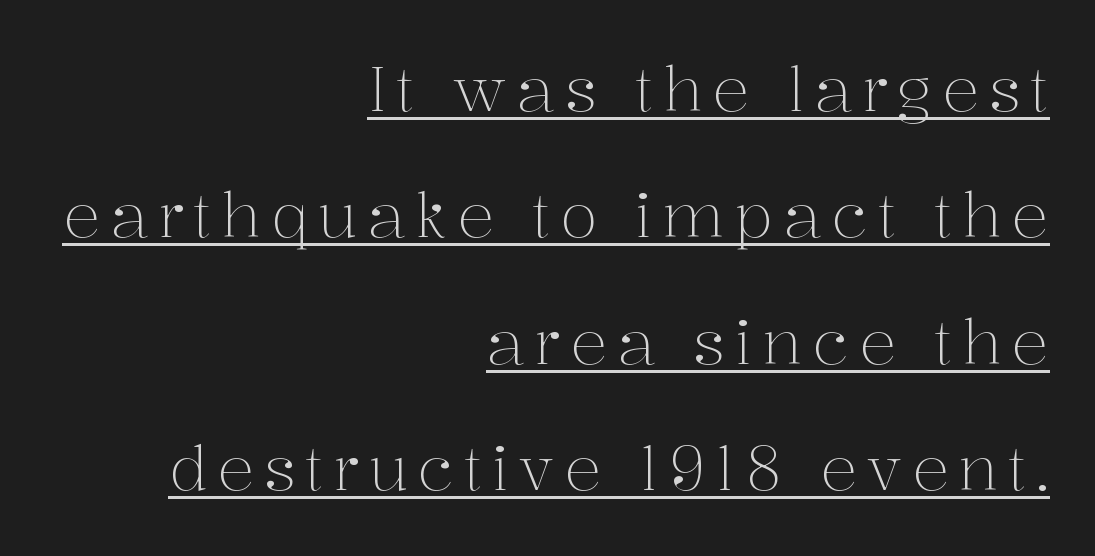
The image shows 62 px light serif type, upright; set right-aligned, loose line spacing (2.04x), underlined; medium stroke contrast and a medium x-height.
